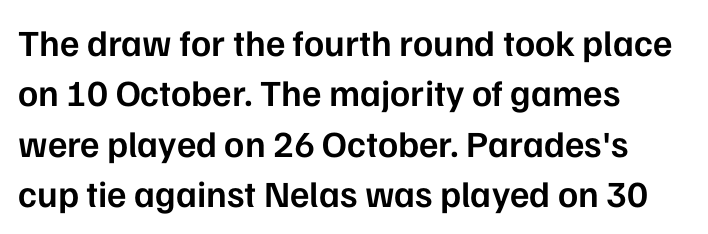
If you drew a ruler down the left edge, every line would touch it. Stems and bowls a touch heavier than normal — semibold. If you drew a line through each stem, it would be perfectly vertical. The letterforms sit shoulder to shoulder at normal distance. Normally led — the rows are evenly, conventionally spaced. The typeface chosen for these lines omits serifs.
